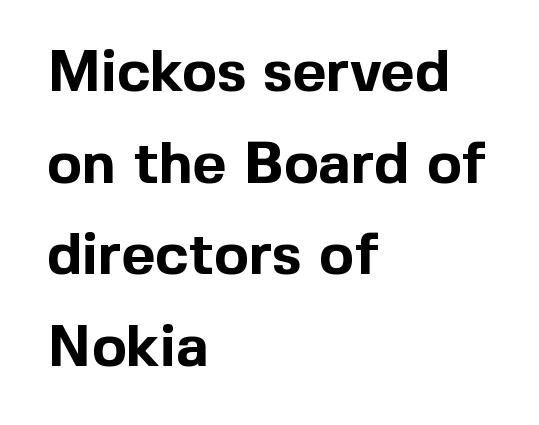
{"serif": "no", "italic": "no", "bold": "yes", "weight": "bold", "width": "normal", "x_height": "medium", "monospaced": "no", "underline": "no", "align": "left", "line_spacing": "normal", "line_spacing_ratio": 1.58, "letter_spacing": "normal", "letter_spacing_em": 0.0, "glyph_px": 58}
